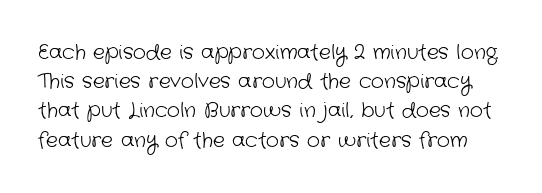
{"bold": "no", "underline": "no", "line_spacing": "normal", "line_spacing_ratio": 1.46, "letter_spacing": "normal", "letter_spacing_em": 0.0, "glyph_px": 20}
